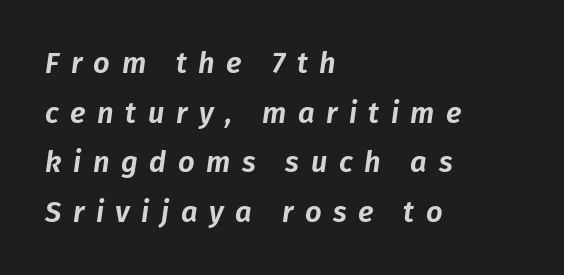
The passage shown is typed in a proportional face where columns would drift. One-word summary of the alignment: left. Beneath every word, the page is bare. A typesetter would call this heavily tracked-out type. The font's italic variant was chosen for this text.
